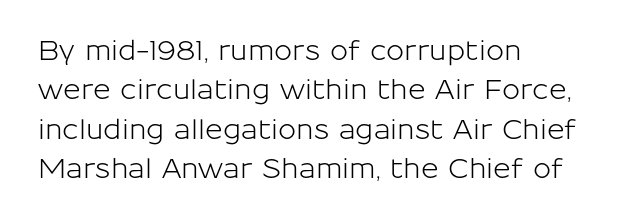
Q: Is the text italic (slanted)? A: No, it is upright.
Q: Is the text underlined? A: No.
Q: How is the paragraph aligned? A: Left-aligned.
Q: Is the spacing between letters normal or unusually wide? A: Normal.
Q: Is the spacing between lines tight, normal or loose? A: Normal.
